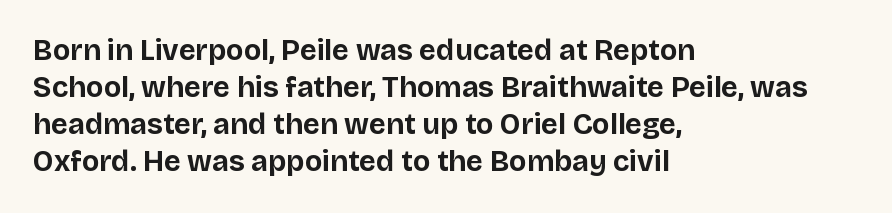
The image shows 29 px bold sans-serif type, upright; set left-aligned, normal line spacing (1.28x), normal letter spacing, not underlined; low stroke contrast and a large x-height.
